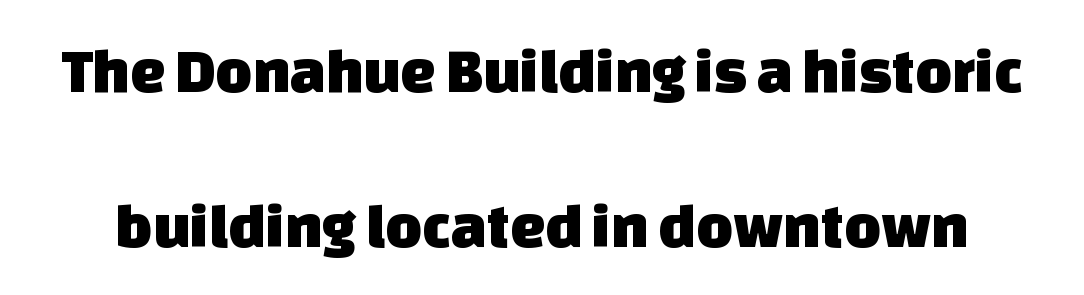
Q: Is the typeface a serif or a sans-serif typeface? A: Sans-serif.
Q: Is the text underlined? A: No.
Q: Is the spacing between letters normal or unusually wide? A: Normal.
Q: Is the spacing between lines tight, normal or loose? A: Loose.
Q: Width (condensed, normal, or wide)? A: Normal.
Q: Stroke contrast? A: Low.
Q: x-height? A: Large.
Q: Monospaced? A: No.
